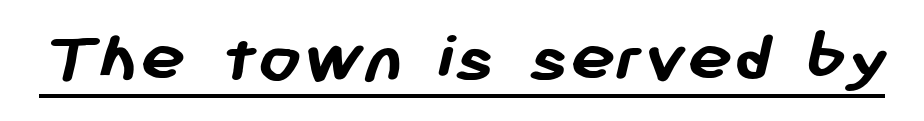
{"serif": "no", "bold": "yes", "weight": "semibold", "width": "normal", "stroke_contrast": "low", "x_height": "medium", "monospaced": "no", "underline": "yes", "letter_spacing": "normal", "letter_spacing_em": 0.0, "glyph_px": 76}
